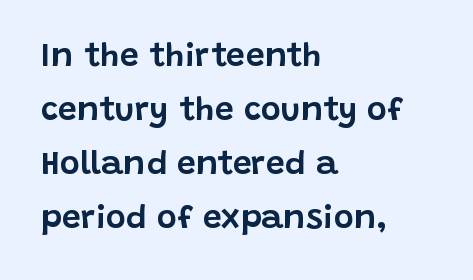
Q: Is the text italic (slanted)? A: No, it is upright.
Q: Is the typeface a serif or a sans-serif typeface? A: Sans-serif.
Q: Is the text underlined? A: No.
Q: How is the paragraph aligned? A: Left-aligned.
Q: Is the spacing between letters normal or unusually wide? A: Normal.
Q: Is the spacing between lines tight, normal or loose? A: Normal.
Q: Width (condensed, normal, or wide)? A: Normal.
Q: Stroke contrast? A: Low.
Q: x-height? A: Large.
Q: Monospaced? A: No.
